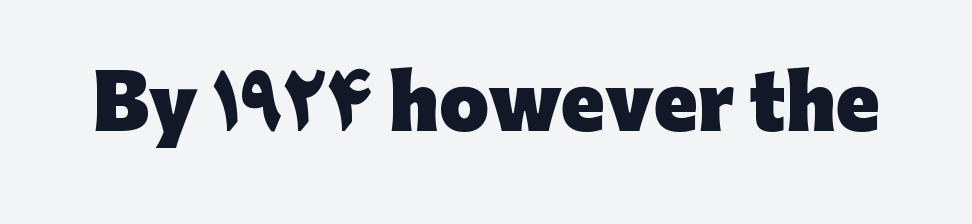
The image shows 72 px heavy sans-serif type, upright; set normal letter spacing, not underlined; low stroke contrast and a medium x-height.
